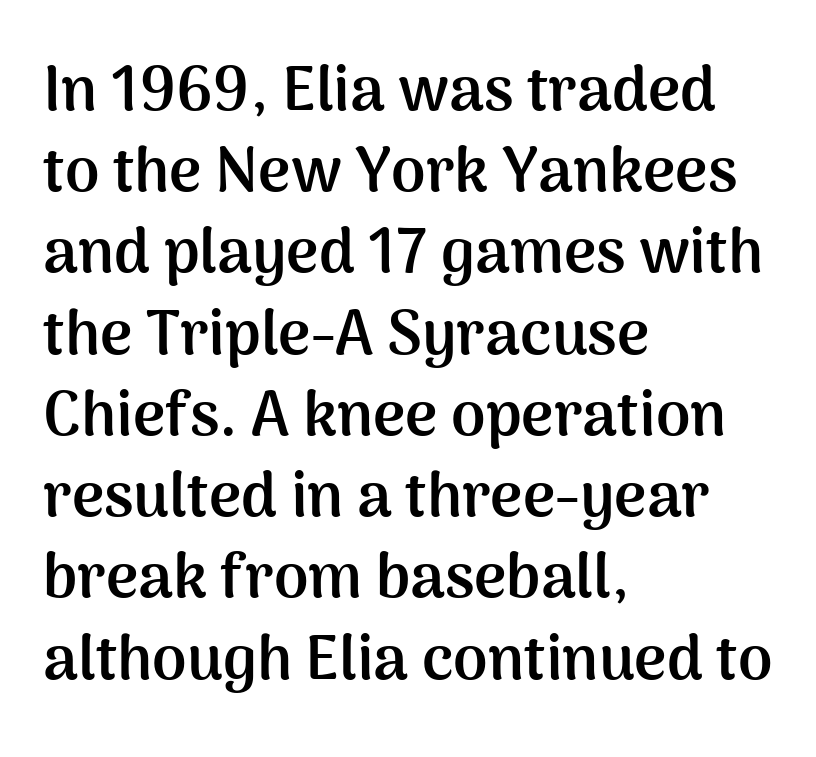
The image shows 62 px semibold sans-serif type, upright; set left-aligned, normal line spacing (1.31x), normal letter spacing, not underlined; medium stroke contrast and a medium x-height.
